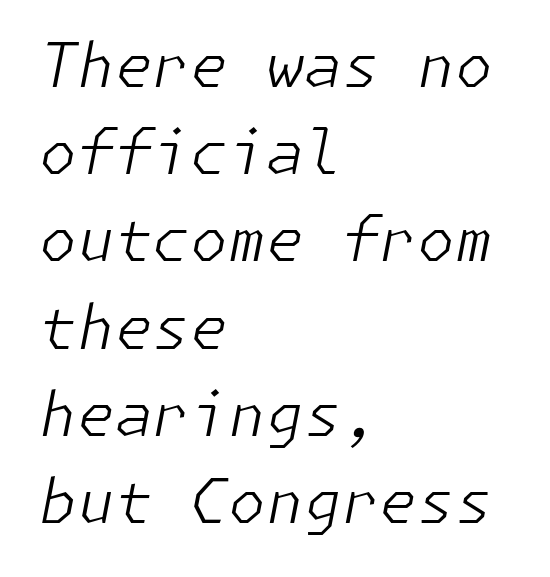
Just letters on the line, the space beneath them empty. There is no visible air inserted between adjacent glyphs. Where is the straight margin? On the left. Does the leading feel generous? No, just average. Stroke mass is kept to a normal reading level or below.
